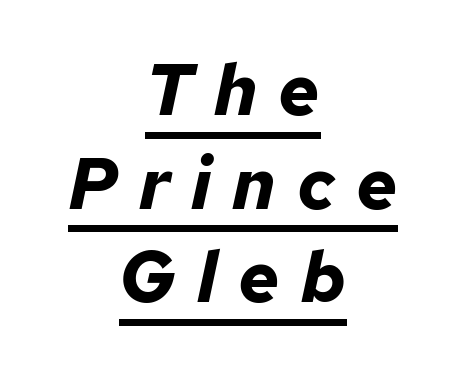
The image shows 72 px bold type, italic (leaning right); set centered, normal line spacing (1.3x), unusually wide letter spacing (+0.29 em), underlined; low stroke contrast and a medium x-height.
